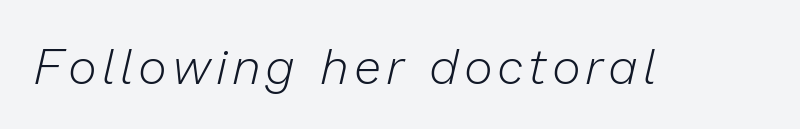
The image shows 49 px light type, italic (leaning right); set not underlined; low stroke contrast and a medium x-height.
